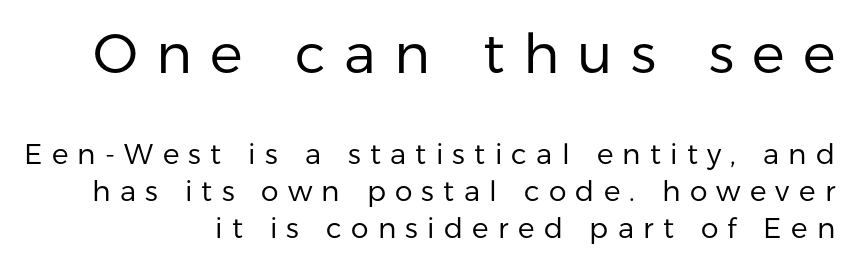
The image shows 55 px regular-weight sans-serif type, upright; set right-aligned, normal line spacing (1.32x), unusually wide letter spacing (+0.33 em), not underlined; the first (top) block is 1.96x larger; low stroke contrast and a medium x-height.
